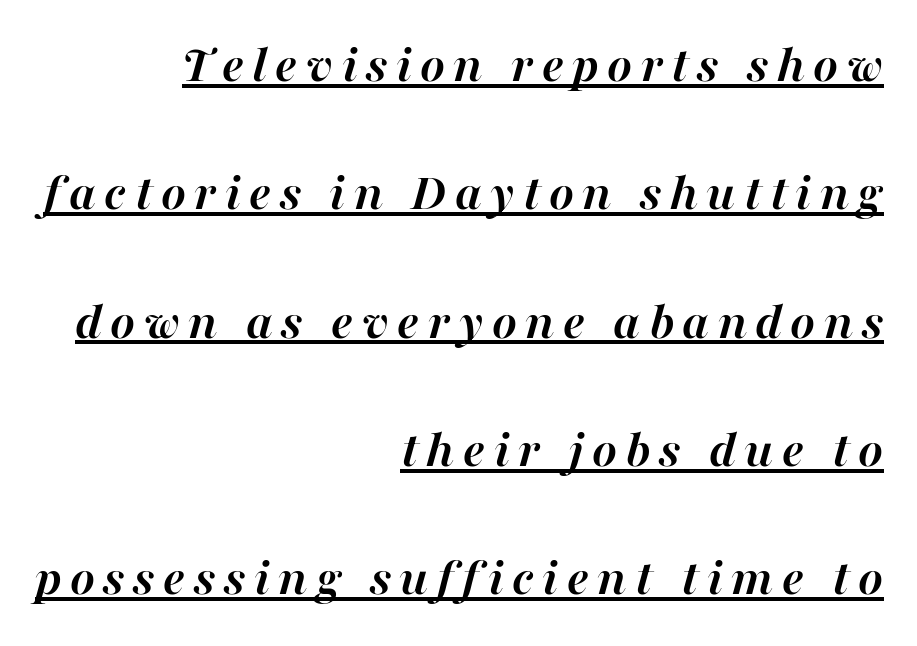
Q: Is the text bold? A: Yes.
Q: Is the text italic (slanted)? A: Yes, it leans right by about 16 degrees.
Q: Is the text underlined? A: Yes.
Q: How is the paragraph aligned? A: Right-aligned.
Q: Is the spacing between lines tight, normal or loose? A: Loose.
Q: Width (condensed, normal, or wide)? A: Normal.
Q: Stroke contrast? A: High.
Q: x-height? A: Medium.
Q: Monospaced? A: No.
